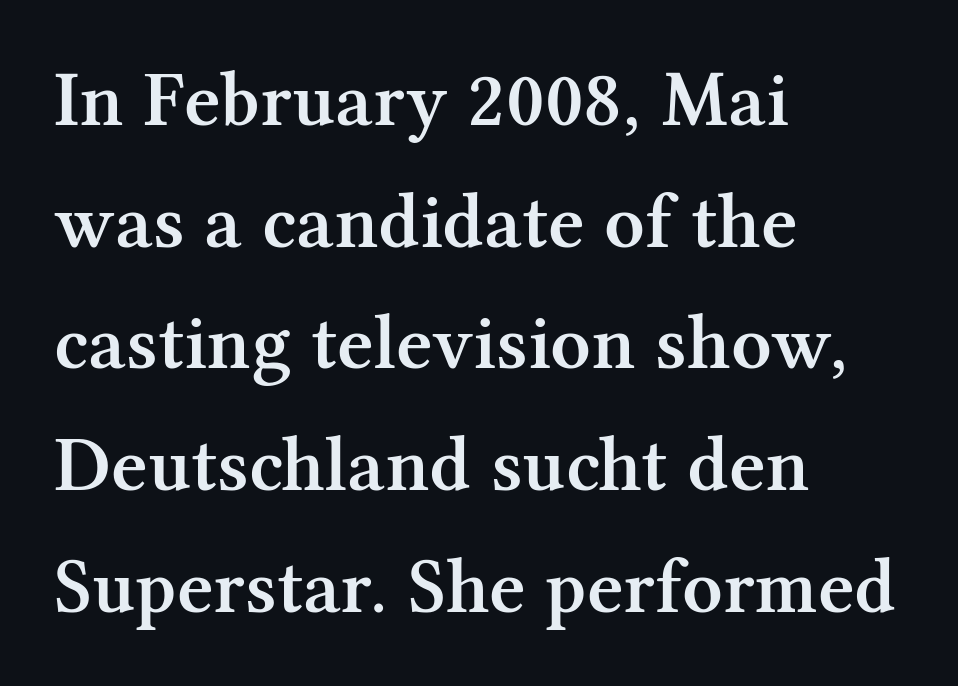
{"serif": "yes", "italic": "no", "bold": "semi", "weight": "semibold", "width": "normal", "stroke_contrast": "medium", "x_height": "medium", "monospaced": "no", "underline": "no", "align": "left", "line_spacing": "normal", "line_spacing_ratio": 1.54, "letter_spacing": "normal", "letter_spacing_em": 0.0, "glyph_px": 79}
